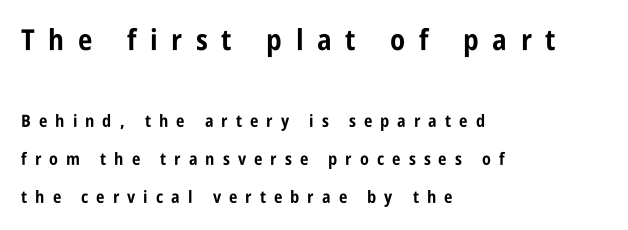
{"serif": "no", "italic": "no", "bold": "yes", "weight": "bold", "width": "condensed", "stroke_contrast": "low", "x_height": "large", "monospaced": "no", "underline": "no", "align": "left", "line_spacing": "loose", "line_spacing_ratio": 2.23, "letter_spacing": "wide", "letter_spacing_em": 0.47, "larger_block": "first", "size_ratio": 1.71, "glyph_px": 29}
